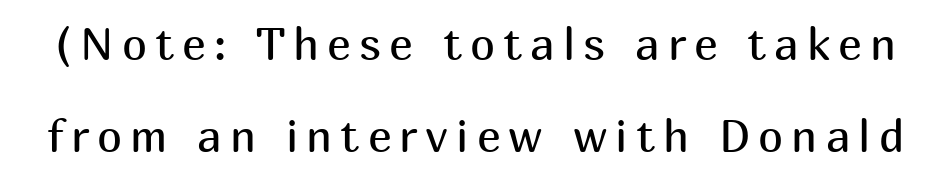
What kind of face is this? One without serifs — a sans. Underline: absent. These lines stand farther apart than default settings would place them. The lettering holds an erect, upright posture throughout. Is this a fixed-width face? No — the glyphs have proportional, varying widths. The face looks like a standard text weight, possibly lighter.
